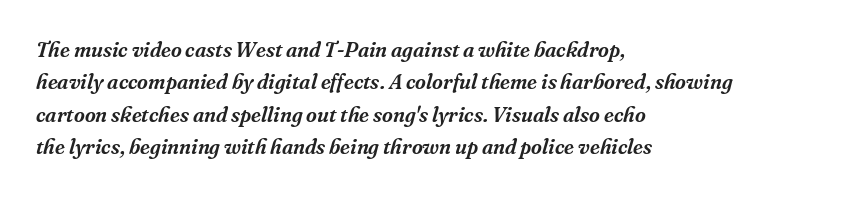
Q: Is the text italic (slanted)? A: Yes, it leans right by about 16 degrees.
Q: Is the text underlined? A: No.
Q: How is the paragraph aligned? A: Left-aligned.
Q: Is the spacing between letters normal or unusually wide? A: Normal.
Q: Is the spacing between lines tight, normal or loose? A: Normal.
